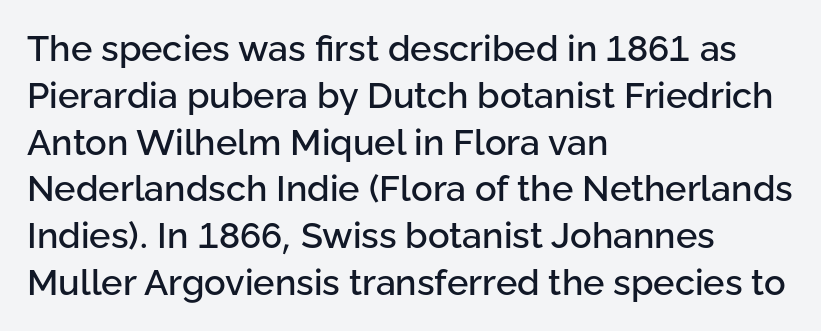
Q: Is the text italic (slanted)? A: No, it is upright.
Q: Is the typeface a serif or a sans-serif typeface? A: Sans-serif.
Q: Is the text underlined? A: No.
Q: How is the paragraph aligned? A: Left-aligned.
Q: Is the spacing between letters normal or unusually wide? A: Normal.
Q: Is the spacing between lines tight, normal or loose? A: Normal.
Q: Width (condensed, normal, or wide)? A: Normal.
Q: Stroke contrast? A: Low.
Q: x-height? A: Medium.
Q: Monospaced? A: No.
